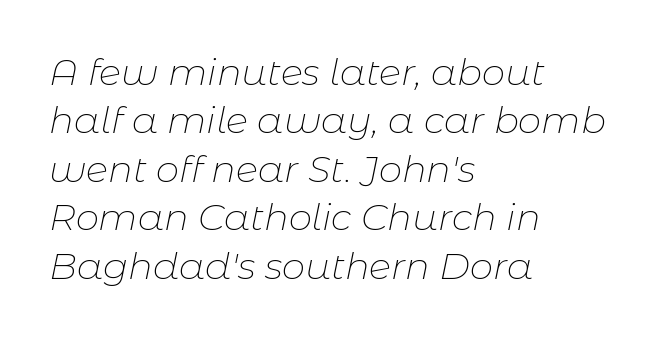
The image shows 37 px thin type, italic (leaning right); set left-aligned, normal line spacing (1.31x), normal letter spacing, not underlined; low stroke contrast and a medium x-height.
